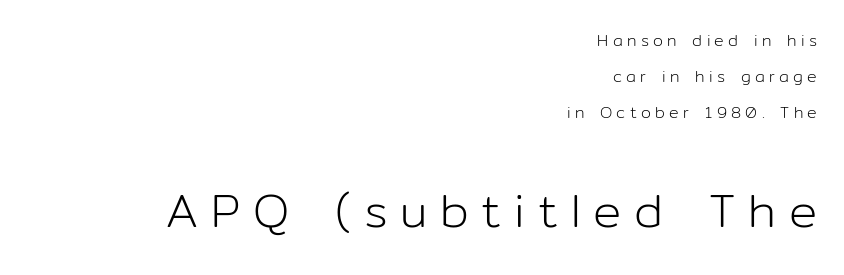
The image shows 47 px light sans-serif type, upright; set right-aligned, loose line spacing (2.24x), unusually wide letter spacing (+0.27 em), not underlined; the second (bottom) block is 2.94x larger; low stroke contrast and a medium x-height.
